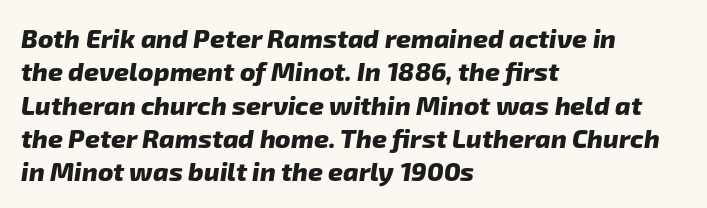
{"bold": "yes", "underline": "no", "align": "left", "line_spacing": "normal", "line_spacing_ratio": 1.28, "letter_spacing": "normal", "letter_spacing_em": 0.0, "glyph_px": 26}
